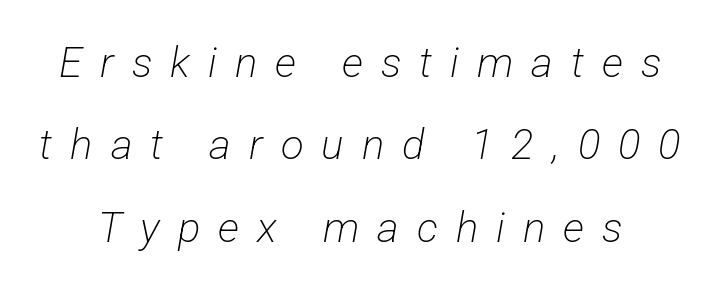
The image shows 42 px light, condensed sans-serif type; set loose line spacing (1.96x), unusually wide letter spacing (+0.43 em), not underlined; low stroke contrast and a medium x-height.
